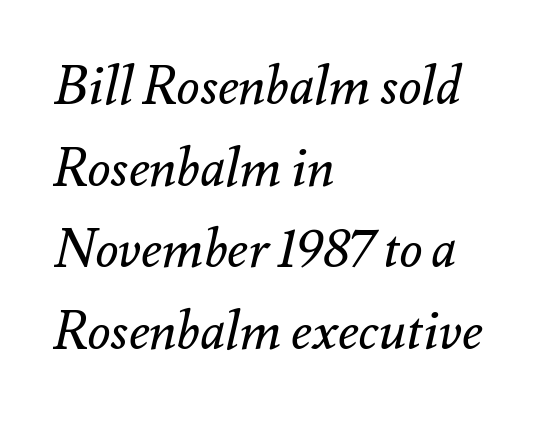
{"italic": "yes", "lean": "right", "slant_degrees": 12, "bold": "no", "weight": "regular", "width": "normal", "stroke_contrast": "medium", "x_height": "small", "monospaced": "no", "underline": "no", "align": "left", "line_spacing": "normal", "line_spacing_ratio": 1.54, "letter_spacing": "normal", "letter_spacing_em": 0.0, "glyph_px": 53}
